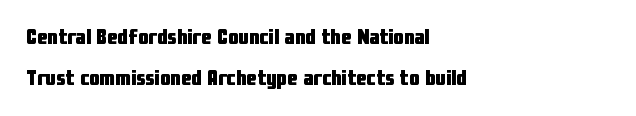
The image shows 21 px bold type, upright; set left-aligned, loose line spacing (1.97x), normal letter spacing, not underlined.
